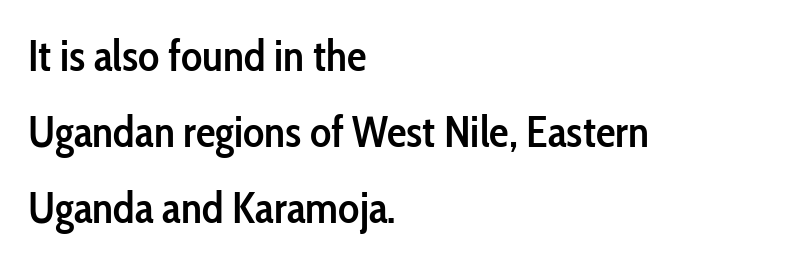
{"serif": "no", "italic": "no", "bold": "semi", "weight": "semibold", "width": "condensed", "stroke_contrast": "low", "x_height": "medium", "monospaced": "no", "underline": "no", "align": "left", "line_spacing_ratio": 1.73, "letter_spacing": "normal", "letter_spacing_em": 0.0, "glyph_px": 44}
